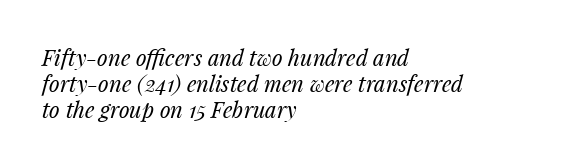
{"italic": "yes", "lean": "right", "slant_degrees": 14, "bold": "no", "underline": "no", "align": "left", "line_spacing_ratio": 1.18, "letter_spacing": "normal", "letter_spacing_em": 0.0, "glyph_px": 22}
